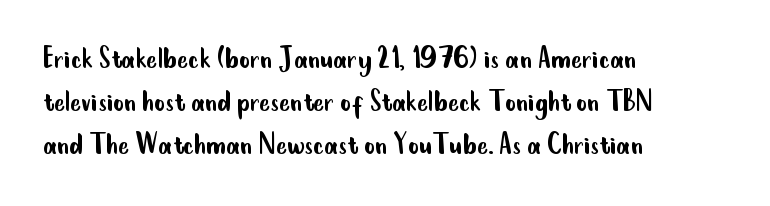
The image shows 33 px regular-weight, condensed sans-serif type, upright; set left-aligned, normal line spacing (1.3x), normal letter spacing, not underlined; low stroke contrast and a small x-height.
